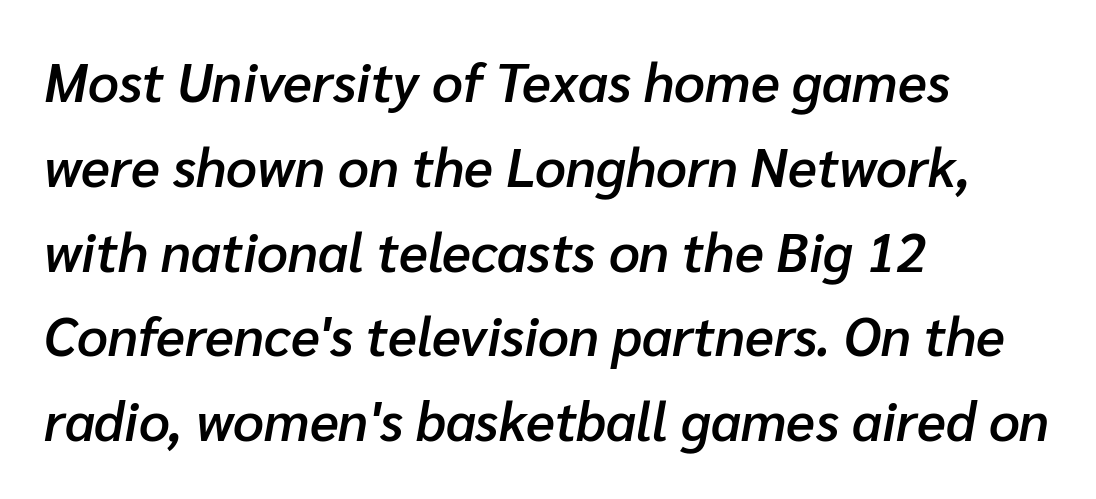
{"italic": "yes", "lean": "right", "slant_degrees": 10, "bold": "semi", "weight": "semibold", "width": "normal", "stroke_contrast": "low", "x_height": "medium", "monospaced": "no", "underline": "no", "align": "left", "line_spacing": "normal", "line_spacing_ratio": 1.57, "letter_spacing": "normal", "letter_spacing_em": 0.0, "glyph_px": 54}
